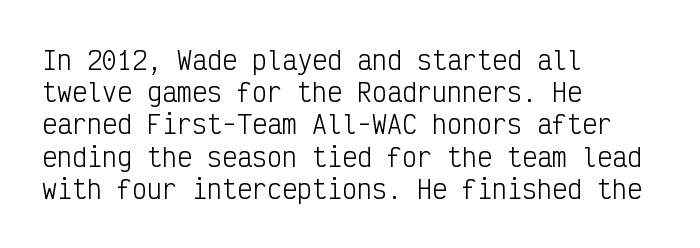
The image shows 25 px text type, upright; set left-aligned, normal line spacing (1.29x), normal letter spacing, not underlined.
